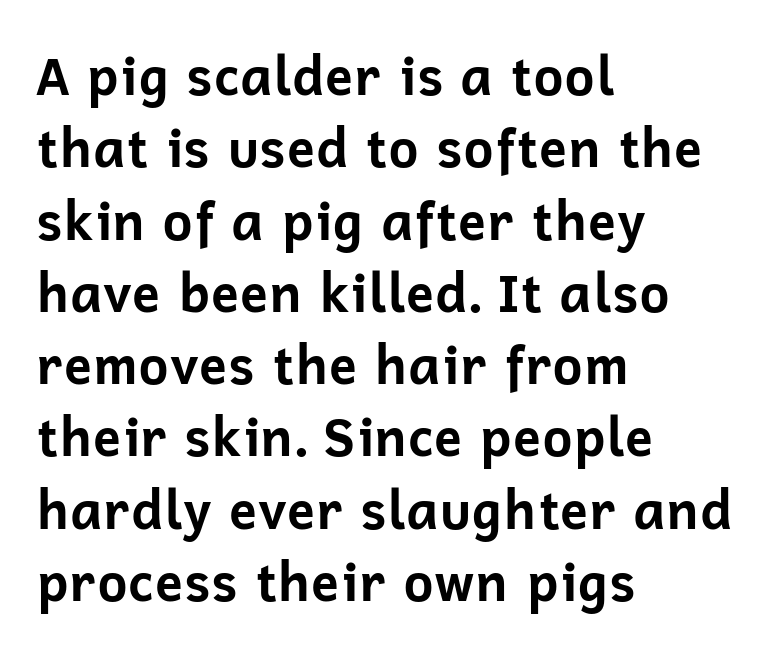
Character widths vary here, with narrow letters taking less room than wide ones. The words here are not underlined. Typesetter's note: full bold, strokes at maximum text heaviness. A classic flush-left, rag-right setting is used for this passage. Honestly, the letter spacing is just normal — you wouldn't notice it.
